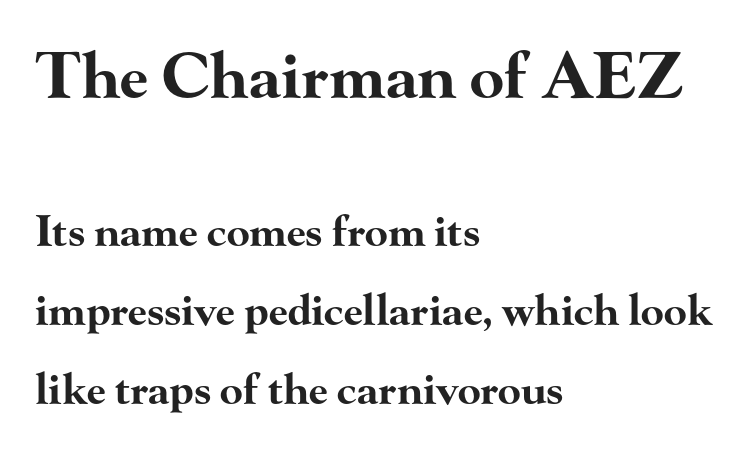
Q: Is the text bold? A: Yes.
Q: Is the text italic (slanted)? A: No, it is upright.
Q: Is the typeface a serif or a sans-serif typeface? A: Serif.
Q: Is the text underlined? A: No.
Q: How is the paragraph aligned? A: Left-aligned.
Q: Is the spacing between letters normal or unusually wide? A: Normal.
Q: Which block of text is set in a larger size, the first (top) or the second (bottom)? A: The first (top) one.
Q: Width (condensed, normal, or wide)? A: Wide.
Q: Stroke contrast? A: High.
Q: x-height? A: Small.
Q: Monospaced? A: No.
